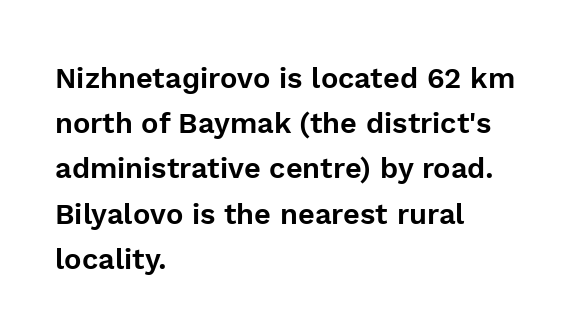
Q: Is the text italic (slanted)? A: No, it is upright.
Q: Is the typeface a serif or a sans-serif typeface? A: Sans-serif.
Q: Is the text underlined? A: No.
Q: How is the paragraph aligned? A: Left-aligned.
Q: Is the spacing between letters normal or unusually wide? A: Normal.
Q: Is the spacing between lines tight, normal or loose? A: Normal.
Q: Width (condensed, normal, or wide)? A: Normal.
Q: x-height? A: Medium.
Q: Monospaced? A: No.
